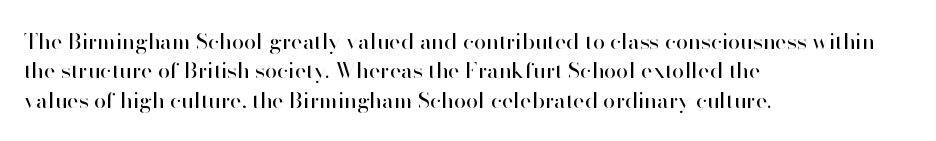
The image shows 22 px text type, upright; set left-aligned, normal line spacing (1.33x), normal letter spacing, not underlined.
